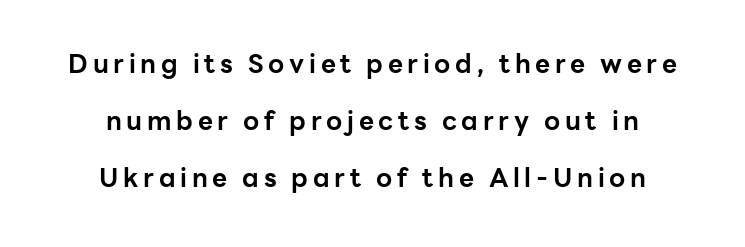
{"italic": "no", "bold": "yes", "underline": "no", "line_spacing": "loose", "line_spacing_ratio": 2.19, "glyph_px": 26}
